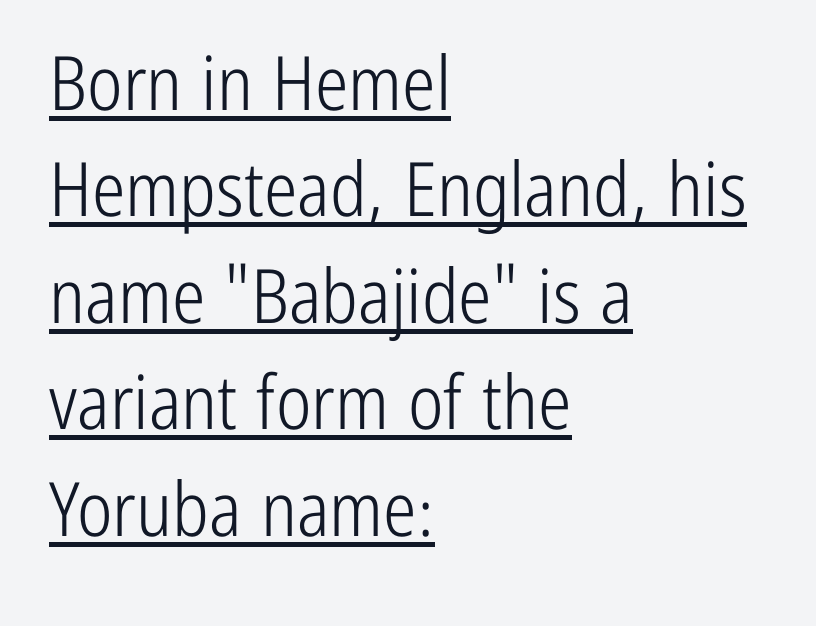
{"serif": "no", "italic": "no", "bold": "no", "weight": "light", "width": "condensed", "stroke_contrast": "low", "x_height": "medium", "monospaced": "no", "underline": "yes", "align": "left", "line_spacing": "normal", "line_spacing_ratio": 1.42, "letter_spacing": "normal", "letter_spacing_em": 0.0, "glyph_px": 75}
